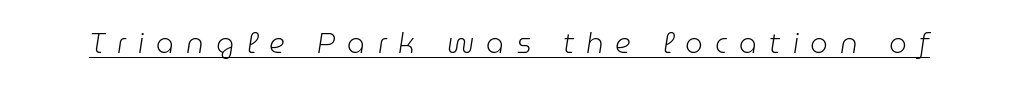
Think standard paragraph weight, or any step lighter than that. Underlined type. The face used here has a pronounced slope to its letters. Compared with typical body copy, the letter spacing here is much looser. Think of a printed novel: that variable character pitch is what you see here.
